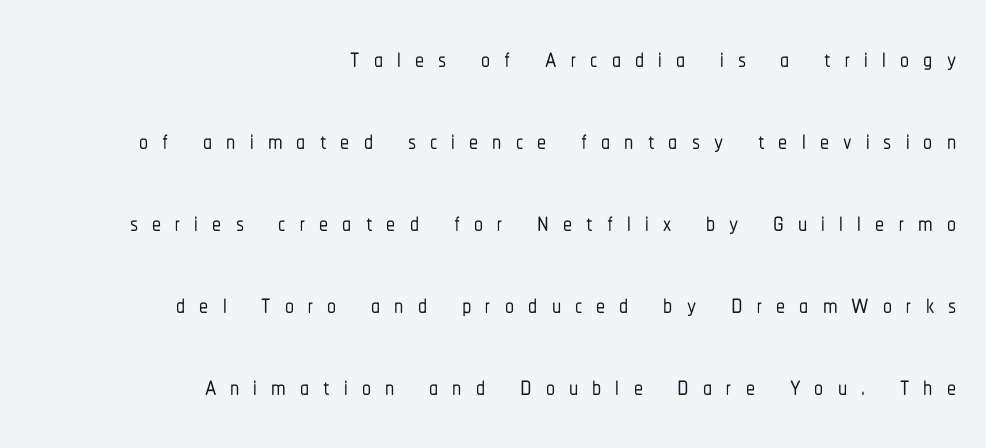
{"serif": "no", "italic": "no", "width": "condensed", "stroke_contrast": "low", "x_height": "medium", "monospaced": "no", "underline": "no", "align": "right", "line_spacing": "loose", "line_spacing_ratio": 2.28, "letter_spacing": "wide", "letter_spacing_em": 0.39, "glyph_px": 36}
